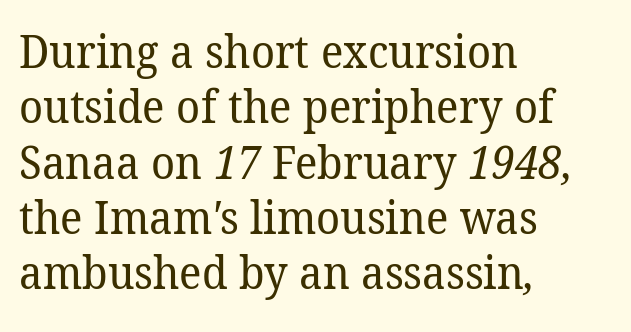
{"serif": "yes", "bold": "no", "weight": "regular", "width": "normal", "stroke_contrast": "low", "x_height": "medium", "monospaced": "no", "underline": "no", "align": "left", "line_spacing_ratio": 1.23, "letter_spacing": "normal", "letter_spacing_em": 0.0, "glyph_px": 45}
